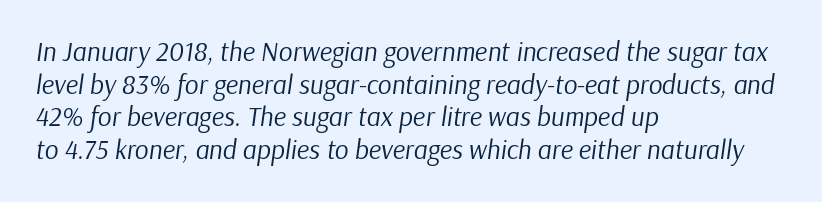
Honestly, there is no underline to notice here at all. When letters slant like this, we call the style italic. Heft: none added — not bold. Line starts are locked; line ends wander. There is no visible air inserted between adjacent glyphs.
